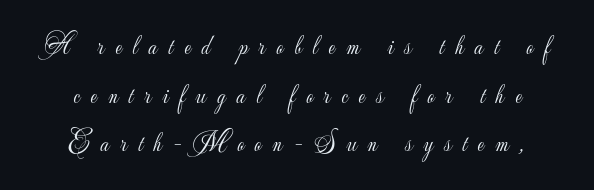
Quick note: underline off. The letterforms sit at book weight or below. Someone cranked the tracking dial way up on this one. These lines stack symmetrically, like a column narrowing and widening about its center.
